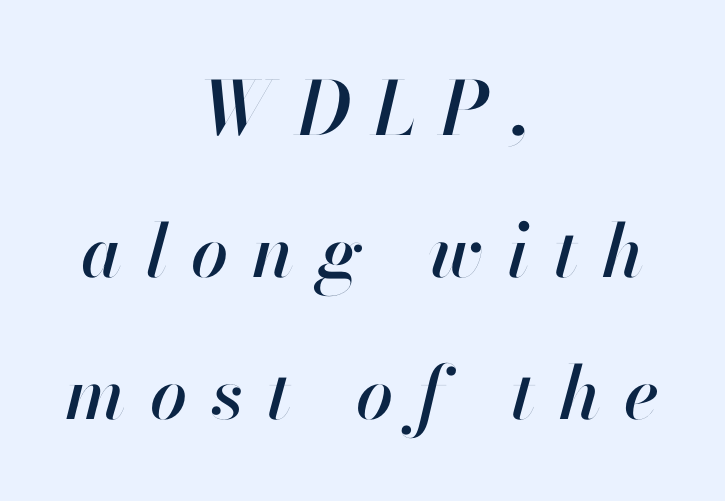
{"italic": "yes", "lean": "right", "slant_degrees": 13, "width": "normal", "stroke_contrast": "high", "x_height": "small", "monospaced": "no", "underline": "no", "align": "center", "line_spacing": "loose", "line_spacing_ratio": 1.92, "letter_spacing": "wide", "letter_spacing_em": 0.32, "glyph_px": 74}
